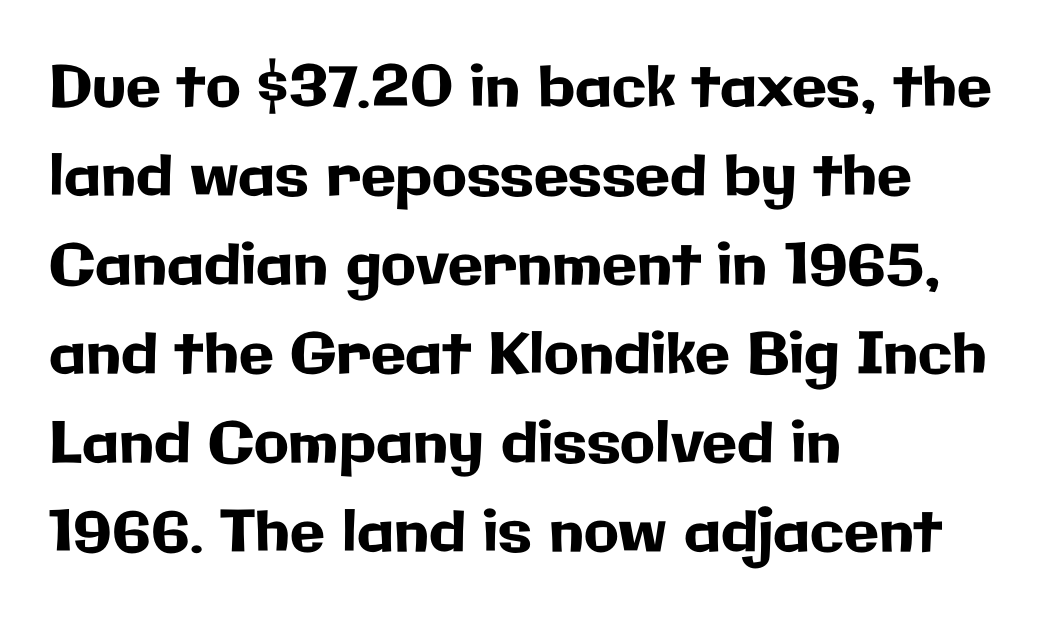
Q: Is the text italic (slanted)? A: No, it is upright.
Q: Is the typeface a serif or a sans-serif typeface? A: Sans-serif.
Q: Is the text underlined? A: No.
Q: How is the paragraph aligned? A: Left-aligned.
Q: Is the spacing between letters normal or unusually wide? A: Normal.
Q: Is the spacing between lines tight, normal or loose? A: Normal.
Q: Width (condensed, normal, or wide)? A: Normal.
Q: Stroke contrast? A: Low.
Q: x-height? A: Medium.
Q: Monospaced? A: No.
